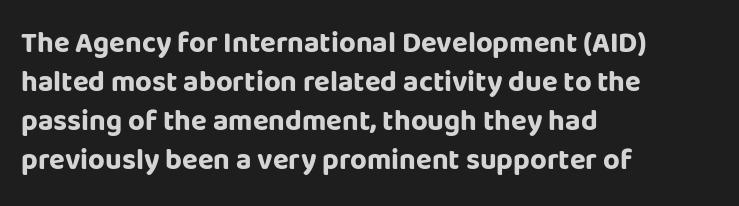
When letters stand straight like this, we call the style roman or upright. Beneath every word, the page is bare. Baseline-to-baseline distance is the conventional proportion of letter height. Heavy, bold letterforms. This rendering leaves character spacing at its baseline value. Each letter keeps its own natural width here, so spacing adapts to shape.
